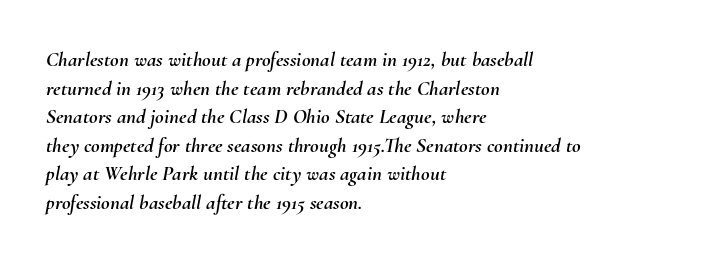
The passage shown leans; its letterforms are oblique. Anything drawn beneath the words? Only blank space. Horizontal bands of white between lines are of average thickness. Notice how the passage keeps a crisp vertical edge on the left only. This rendering leaves character spacing at its baseline value.
